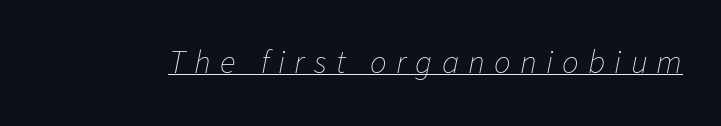
Q: Is the text bold? A: No.
Q: Is the text italic (slanted)? A: Yes, it leans right by about 11 degrees.
Q: Is the text underlined? A: Yes.
Q: Is the spacing between letters normal or unusually wide? A: Unusually wide.
Q: Width (condensed, normal, or wide)? A: Normal.
Q: Stroke contrast? A: Low.
Q: x-height? A: Medium.
Q: Monospaced? A: No.
